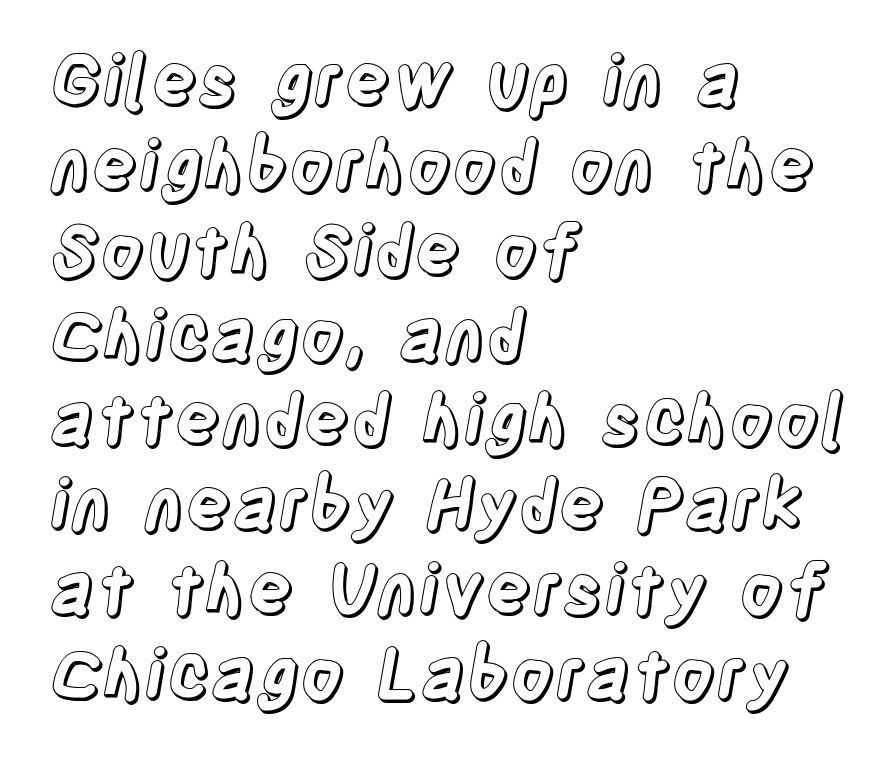
Q: Is the text italic (slanted)? A: Yes.
Q: Is the text underlined? A: No.
Q: How is the paragraph aligned? A: Left-aligned.
Q: Is the spacing between letters normal or unusually wide? A: Normal.
Q: Width (condensed, normal, or wide)? A: Condensed.
Q: x-height? A: Large.
Q: Monospaced? A: No.
